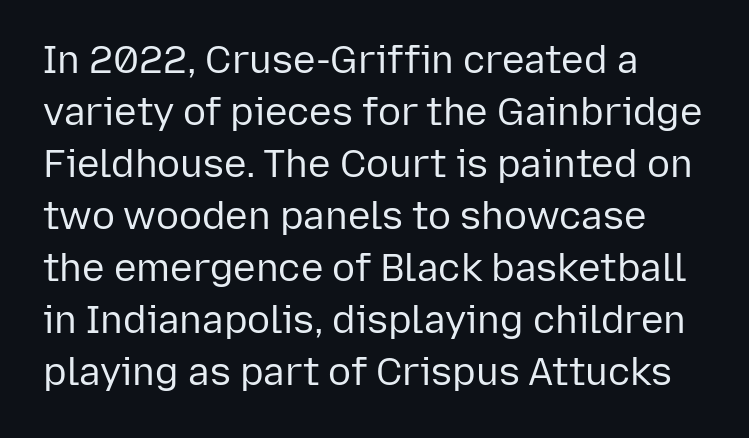
The image shows 38 px regular-weight sans-serif type, upright; set left-aligned, normal line spacing (1.37x), normal letter spacing, not underlined; low stroke contrast and a medium x-height.
